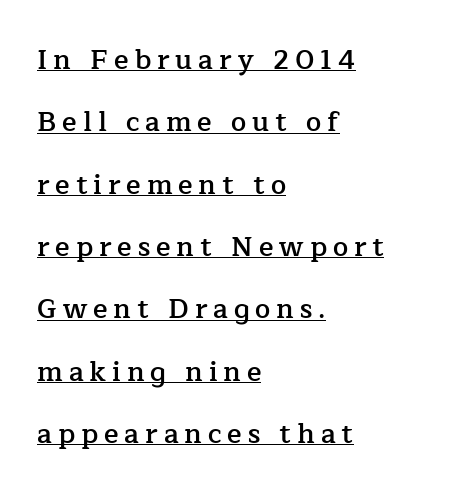
{"italic": "no", "bold": "semi", "underline": "yes", "align": "left", "line_spacing": "loose", "line_spacing_ratio": 2.31, "letter_spacing": "wide", "letter_spacing_em": 0.22, "glyph_px": 27}
